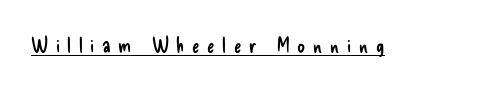
Q: Is the text bold? A: No.
Q: Is the text italic (slanted)? A: No, it is upright.
Q: Is the text underlined? A: Yes.
Q: Is the spacing between letters normal or unusually wide? A: Unusually wide.
